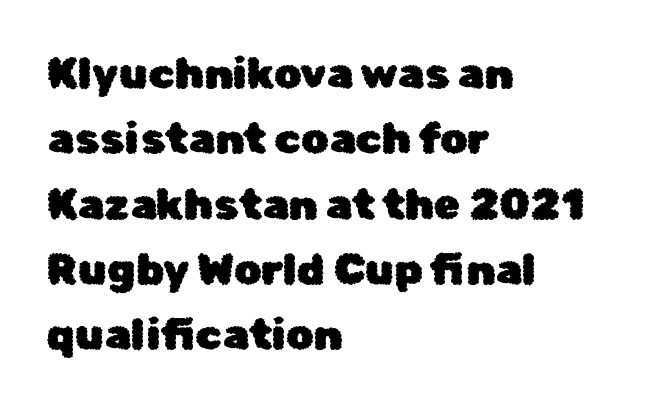
{"serif": "no", "italic": "no", "width": "normal", "stroke_contrast": "low", "x_height": "medium", "monospaced": "no", "underline": "no", "align": "left", "line_spacing": "normal", "line_spacing_ratio": 1.52, "letter_spacing": "normal", "letter_spacing_em": 0.0, "glyph_px": 43}
